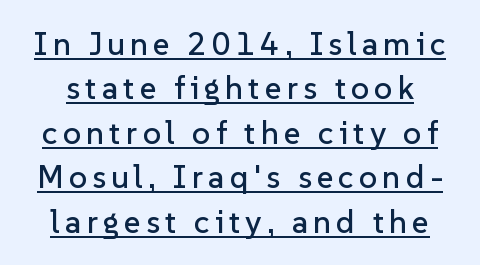
Note the varied advance widths — an 'i' is clearly narrower than an 'm'. The rows are spaced the way most documents space them. The passage shown is underscored from start to finish. Classification — sans serif.
